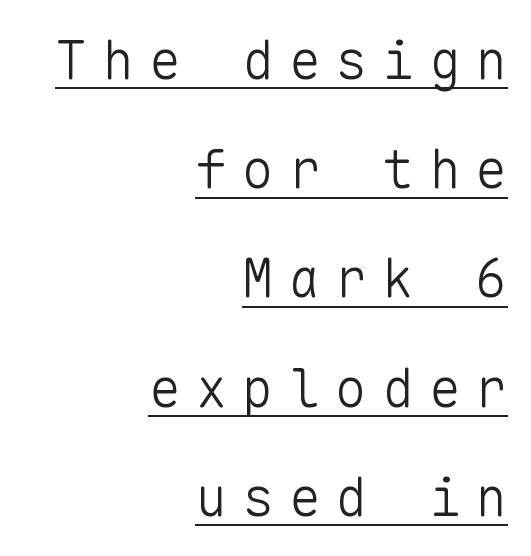
The image shows 53 px light sans-serif type, upright, monospaced; set right-aligned, loose line spacing (2.06x), unusually wide letter spacing (+0.28 em), underlined; low stroke contrast and a medium x-height.
